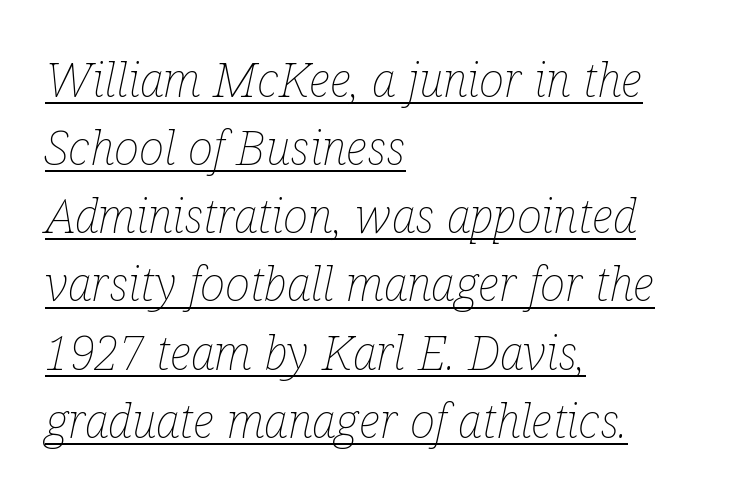
The image shows 48 px thin, condensed type, italic (leaning right); set left-aligned, normal line spacing (1.42x), normal letter spacing, underlined; low stroke contrast and a medium x-height.
